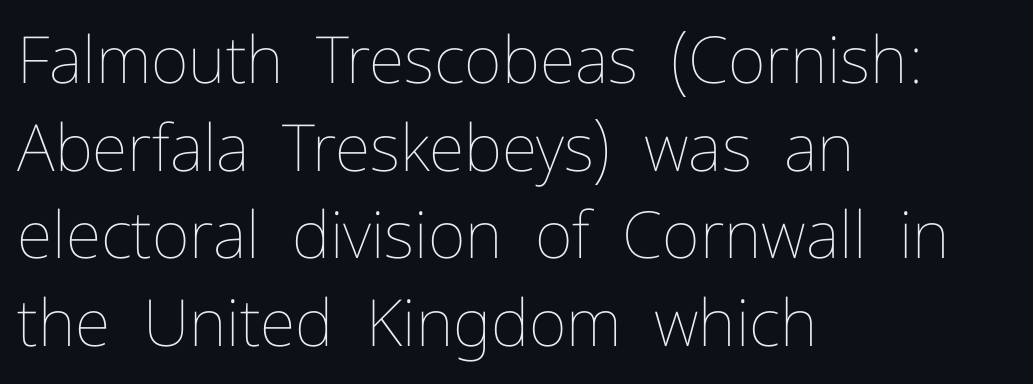
{"italic": "no", "bold": "no", "weight": "thin", "width": "normal", "stroke_contrast": "low", "x_height": "medium", "monospaced": "no", "underline": "no", "align": "left", "line_spacing": "normal", "line_spacing_ratio": 1.35, "letter_spacing": "normal", "letter_spacing_em": 0.0, "glyph_px": 65}
